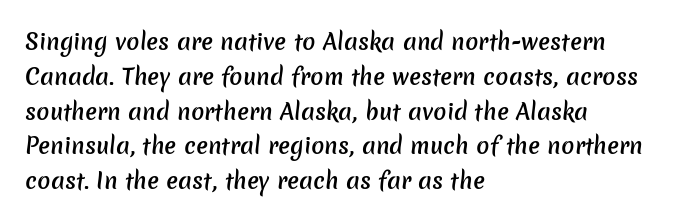
Its strokes are somewhat broadened, the hallmark of semibold type. Whoever set this chose a conventional vertical rhythm. The rag falls on the right side of this text block. Spacing between characters is what you'd get straight out of the box. Anything drawn beneath the words? Only blank space.
